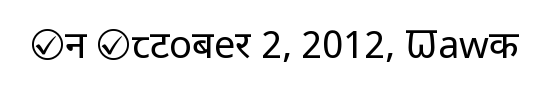
{"serif": "no", "italic": "no", "bold": "no", "weight": "regular", "width": "condensed", "stroke_contrast": "low", "x_height": "large", "monospaced": "no", "underline": "no", "letter_spacing": "normal", "letter_spacing_em": 0.0, "glyph_px": 38}
